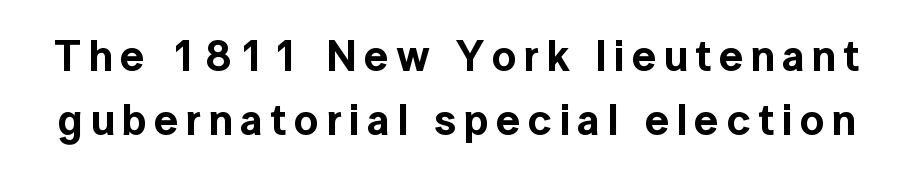
{"serif": "no", "italic": "no", "width": "normal", "x_height": "medium", "monospaced": "no", "underline": "no", "line_spacing": "normal", "line_spacing_ratio": 1.48, "glyph_px": 43}
